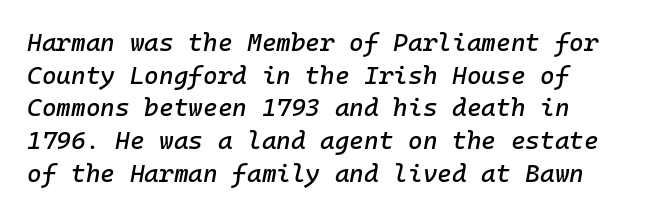
{"italic": "yes", "lean": "right", "slant_degrees": 10, "underline": "no", "align": "left", "line_spacing": "normal", "line_spacing_ratio": 1.31, "letter_spacing": "normal", "letter_spacing_em": 0.0, "glyph_px": 25}
